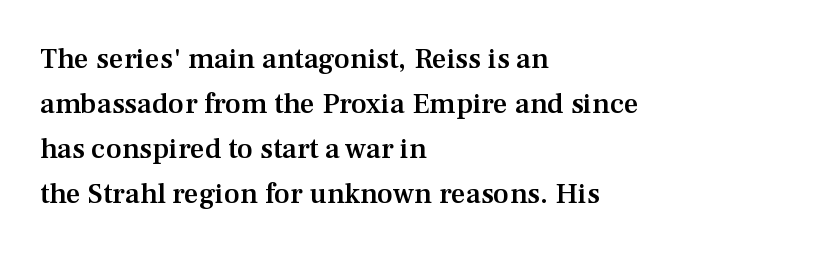
Descenders are the only things crossing below the line. Font category for this specimen: serif. Visually the block forms a straight wall on the left and a jagged coastline on the right. This sample has the flowing, uneven cadence of proportional lettering.
